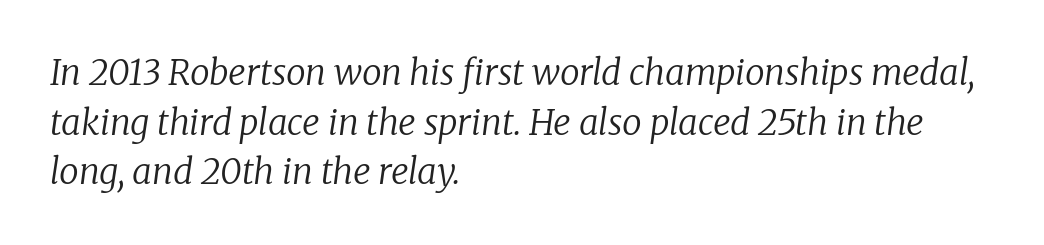
The image shows 35 px regular-weight serif type, italic (leaning right); set left-aligned, normal line spacing (1.42x), normal letter spacing, not underlined; low stroke contrast and a medium x-height.
